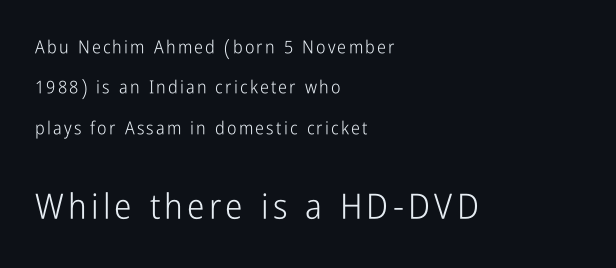
Here the designer chose a conventional face with non-uniform glyph widths. The cut favours lightness, reaching ordinary text weight at its darkest. Observe the absence of serifs on each vertical stroke in this sample. Notice how the stems are strictly vertical — no italics here.
